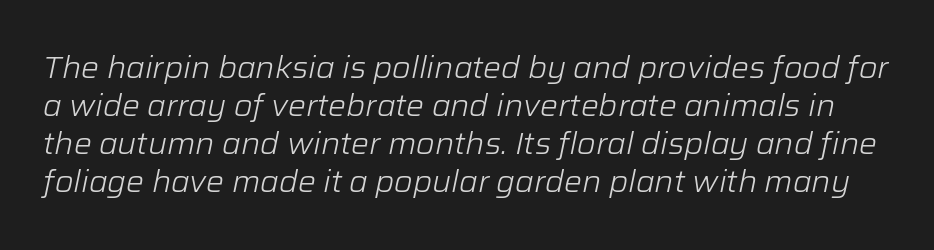
Q: Is the text bold? A: No.
Q: Is the text italic (slanted)? A: Yes, it leans right by about 12 degrees.
Q: Is the text underlined? A: No.
Q: Is the spacing between letters normal or unusually wide? A: Normal.
Q: Is the spacing between lines tight, normal or loose? A: Normal.
Q: Width (condensed, normal, or wide)? A: Normal.
Q: Stroke contrast? A: Low.
Q: x-height? A: Medium.
Q: Monospaced? A: No.
